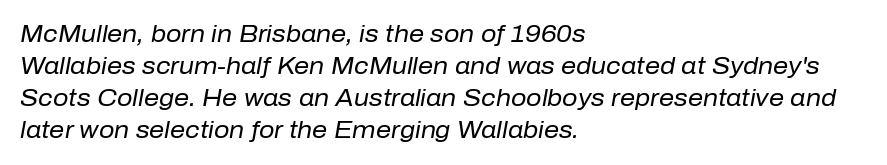
{"italic": "yes", "lean": "right", "slant_degrees": 10, "bold": "no", "underline": "no", "align": "left", "line_spacing": "normal", "line_spacing_ratio": 1.34, "letter_spacing": "normal", "letter_spacing_em": 0.0, "glyph_px": 24}
